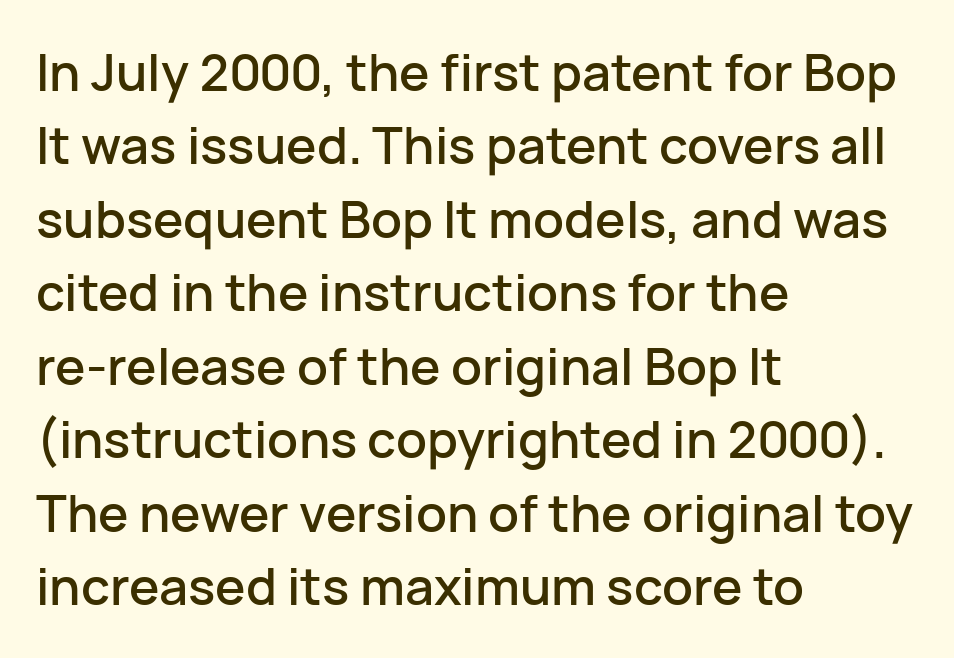
Each letter keeps its own natural width here, so spacing adapts to shape. Short and long lines alike share a common starting point at left. This is sans-serif lettering, the kind often seen on screens and signage. A typesetter would call this leading conventional body-copy spacing. Plain, unruled lines of type.
